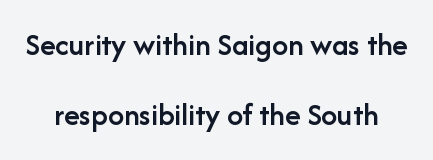
The image shows 32 px semibold sans-serif type, upright; set loose line spacing (2.19x), normal letter spacing, not underlined; low stroke contrast and a medium x-height.
